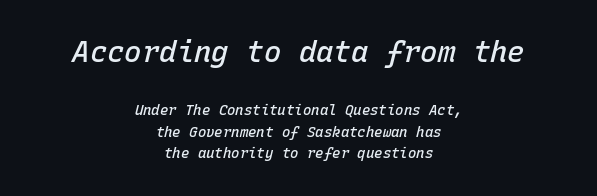
Quick note: interline space is typical. Moderately thickened strokes mark this as semibold type. Does the bottom block carry the larger type? No, the top block does. Tall strokes in this sample are angled rather than plumb. A clean baseline with only descenders dipping below it. Every character here occupies the same horizontal width, giving the sample a typewriter-like rhythm.
